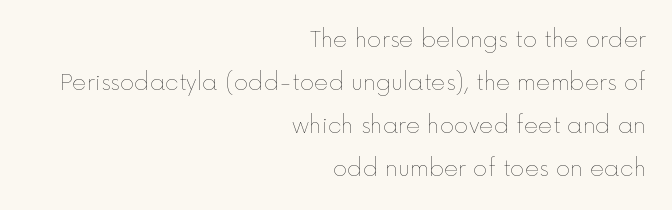
Q: Is the text bold? A: No.
Q: Is the text italic (slanted)? A: No, it is upright.
Q: Is the text underlined? A: No.
Q: How is the paragraph aligned? A: Right-aligned.
Q: Is the spacing between letters normal or unusually wide? A: Normal.
Q: Is the spacing between lines tight, normal or loose? A: Loose.
